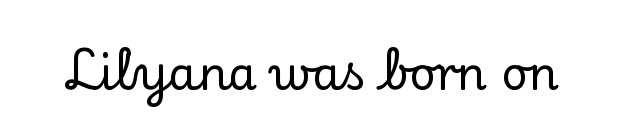
The characters display serif detailing at their extremities. The letterforms sit shoulder to shoulder at normal distance. The strip under each line holds only bare page. The passage shown is typed in a proportional face where columns would drift. A roman cut, with each character standing at attention.
